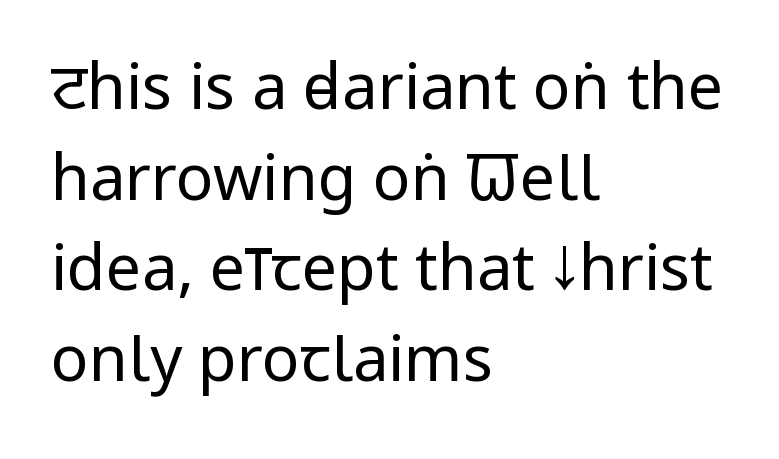
The typesetting does not lean heavy: it is not bold. Any mark beneath the type? The region is blank. The face used here is rendered with its standard letterfit. To sum up the face: it is a sans, with no serifs.
